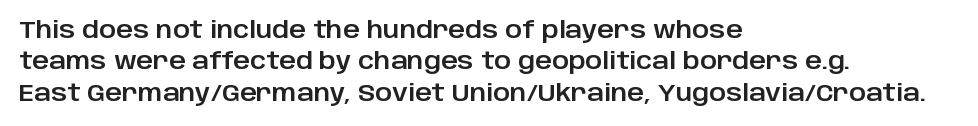
{"italic": "no", "underline": "no", "align": "left", "line_spacing": "normal", "line_spacing_ratio": 1.36, "letter_spacing": "normal", "letter_spacing_em": 0.0, "glyph_px": 23}
